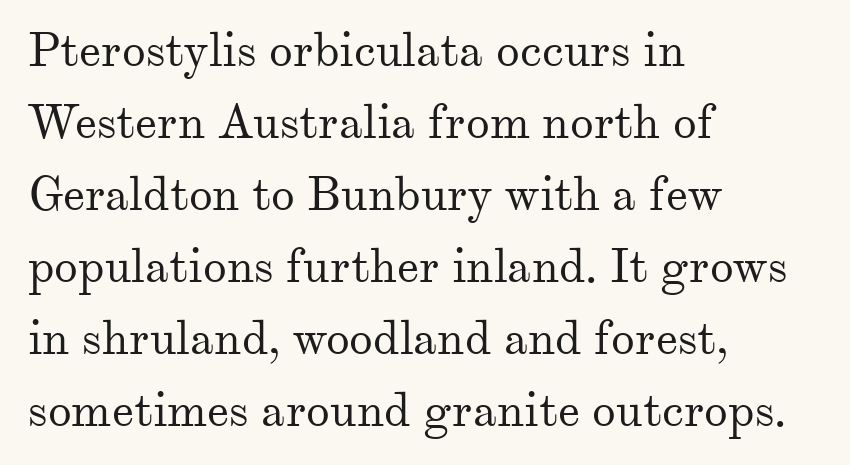
The image shows 48 px regular-weight serif type, upright; set left-aligned, normal line spacing (1.5x), normal letter spacing, not underlined; medium stroke contrast and a small x-height.
